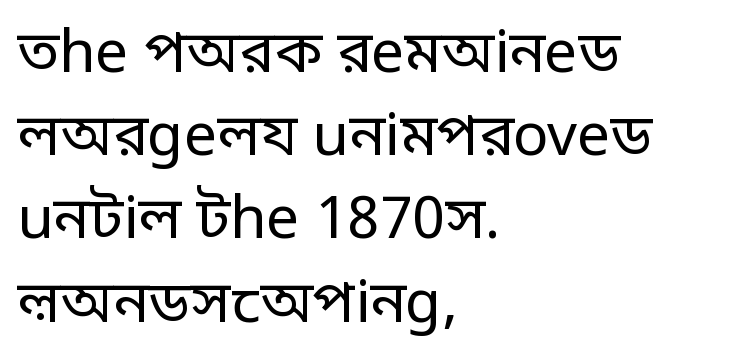
Type without underlining. Is this a fixed-width face? No — the glyphs have proportional, varying widths. Style check: upright. Is the letter spacing exaggerated? No — it looks like the ordinary default.
